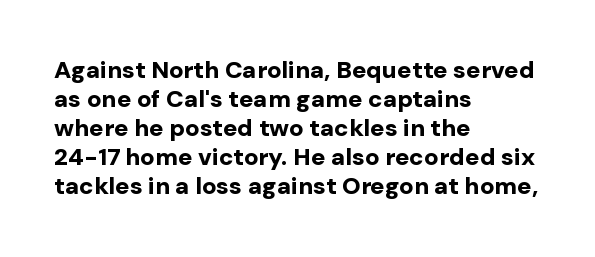
{"italic": "no", "bold": "yes", "underline": "no", "align": "left", "line_spacing_ratio": 1.21, "letter_spacing": "normal", "letter_spacing_em": 0.0, "glyph_px": 24}
